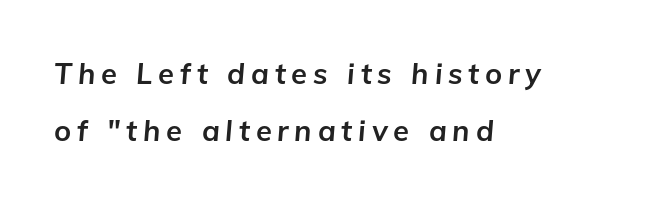
How heavy is the stroke? Heavy — this is a bold. These lines were composed using italics. Spacing verdict: proportional, widths tailored to each character. If you measured baseline to baseline, you'd find a long distance. Students, note that the glyphs here are deliberately spaced far apart.
